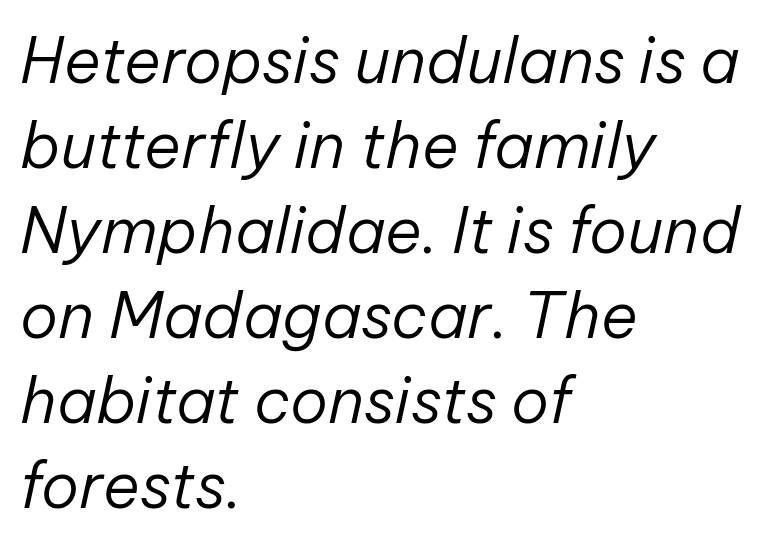
Q: Is the text bold? A: No.
Q: Is the text italic (slanted)? A: Yes, it leans right by about 12 degrees.
Q: Is the text underlined? A: No.
Q: How is the paragraph aligned? A: Left-aligned.
Q: Is the spacing between letters normal or unusually wide? A: Normal.
Q: Is the spacing between lines tight, normal or loose? A: Normal.
Q: Width (condensed, normal, or wide)? A: Normal.
Q: Stroke contrast? A: Low.
Q: x-height? A: Medium.
Q: Monospaced? A: No.
